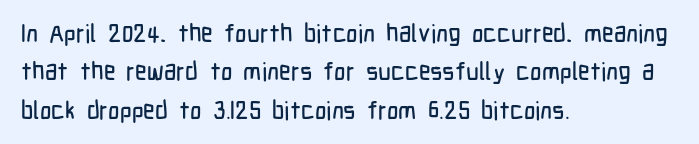
{"italic": "no", "underline": "no", "align": "left", "line_spacing": "normal", "line_spacing_ratio": 1.54, "letter_spacing": "normal", "letter_spacing_em": 0.0, "glyph_px": 25}
